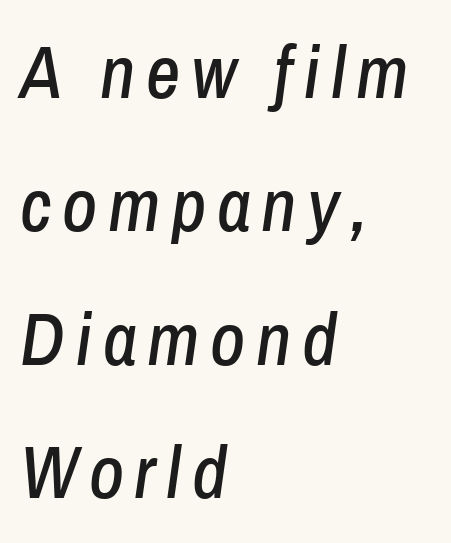
The passage shown is not underscored anywhere. Varying glyph widths throughout — classic text-font behaviour. The passage is arranged the way most books set body copy — flush left. You can tell it's italic because the verticals aren't actually vertical.
